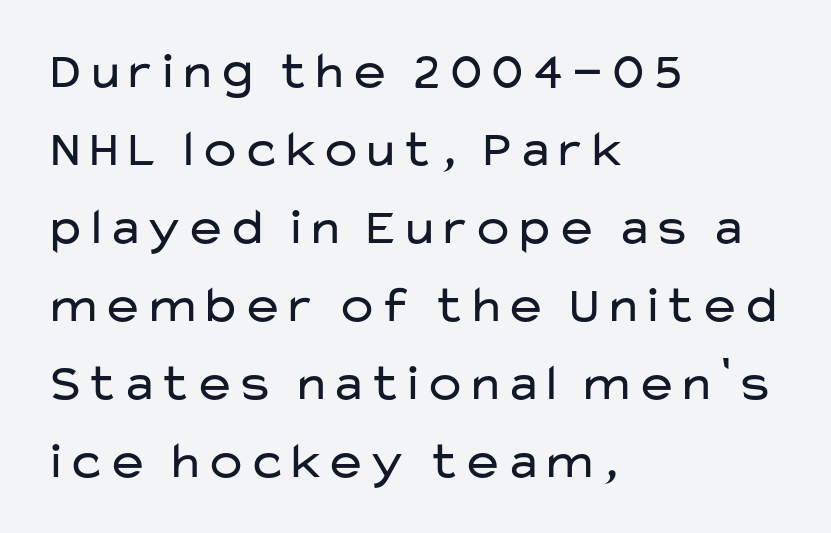
{"serif": "no", "italic": "no", "bold": "no", "weight": "regular", "width": "wide", "stroke_contrast": "low", "x_height": "medium", "monospaced": "no", "underline": "no", "align": "left", "line_spacing": "normal", "line_spacing_ratio": 1.5, "letter_spacing": "normal", "letter_spacing_em": 0.0, "glyph_px": 52}
